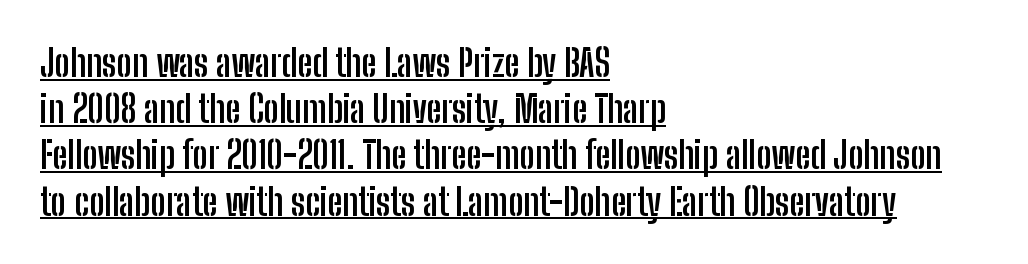
Q: Is the text bold? A: Yes.
Q: Is the text italic (slanted)? A: No, it is upright.
Q: Is the typeface a serif or a sans-serif typeface? A: Sans-serif.
Q: Is the text underlined? A: Yes.
Q: How is the paragraph aligned? A: Left-aligned.
Q: Is the spacing between letters normal or unusually wide? A: Normal.
Q: Is the spacing between lines tight, normal or loose? A: Normal.
Q: Width (condensed, normal, or wide)? A: Condensed.
Q: Stroke contrast? A: Low.
Q: x-height? A: Medium.
Q: Monospaced? A: No.
